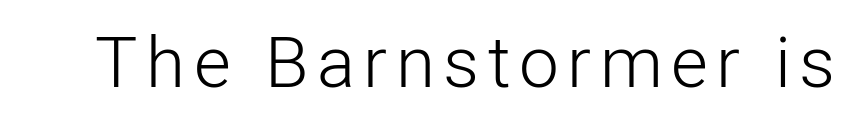
The image shows 71 px light sans-serif type, upright; set not underlined; low stroke contrast and a medium x-height.
